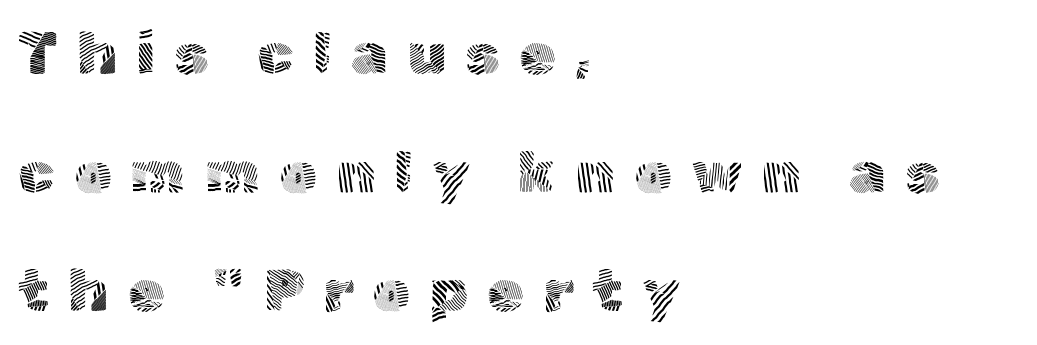
Q: Is the text bold? A: No.
Q: Is the text italic (slanted)? A: No, it is upright.
Q: Is the typeface a serif or a sans-serif typeface? A: Sans-serif.
Q: Is the text underlined? A: No.
Q: How is the paragraph aligned? A: Left-aligned.
Q: Is the spacing between letters normal or unusually wide? A: Unusually wide.
Q: Is the spacing between lines tight, normal or loose? A: Loose.
Q: Width (condensed, normal, or wide)? A: Normal.
Q: x-height? A: Medium.
Q: Monospaced? A: No.
